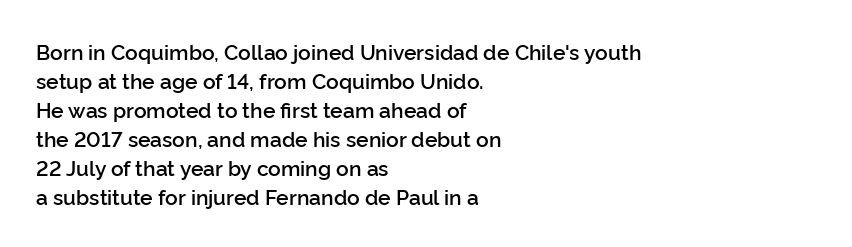
{"italic": "no", "bold": "semi", "underline": "no", "align": "left", "line_spacing": "normal", "line_spacing_ratio": 1.38, "letter_spacing": "normal", "letter_spacing_em": 0.0, "glyph_px": 21}
